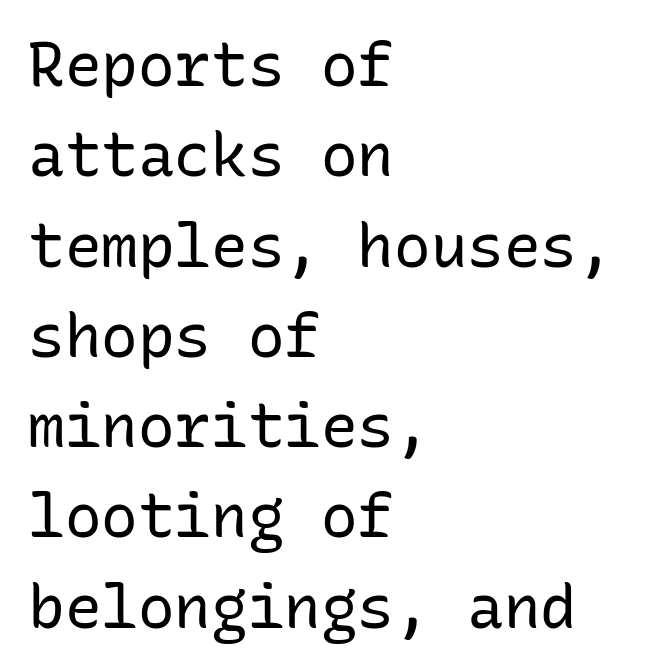
Here the glyphs are tracked normally, forming tight word shapes. A roman cut, with each character standing at attention. The area under the type is left untouched. The designer left line spacing at the default.
